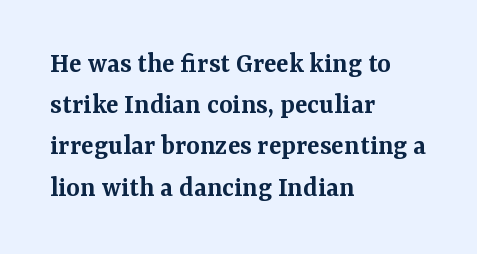
Q: Is the text bold? A: Semi-bold.
Q: Is the text italic (slanted)? A: No, it is upright.
Q: Is the typeface a serif or a sans-serif typeface? A: Serif.
Q: Is the text underlined? A: No.
Q: How is the paragraph aligned? A: Left-aligned.
Q: Is the spacing between letters normal or unusually wide? A: Normal.
Q: Is the spacing between lines tight, normal or loose? A: Normal.
Q: Width (condensed, normal, or wide)? A: Normal.
Q: Stroke contrast? A: Medium.
Q: x-height? A: Medium.
Q: Monospaced? A: No.
